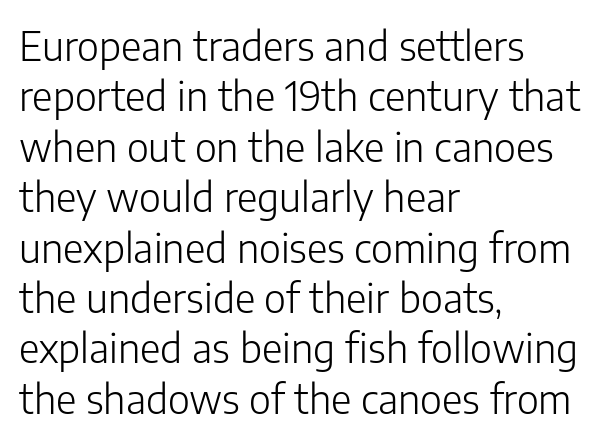
Casual observation: everything's shoved over to the left. Each letter's strokes conclude bluntly, with no projecting serifs. This sample has the flowing, uneven cadence of proportional lettering. Regular leading. Default kerning and tracking; the words read as compact shapes. If you drew a line through each stem, it would be perfectly vertical.
